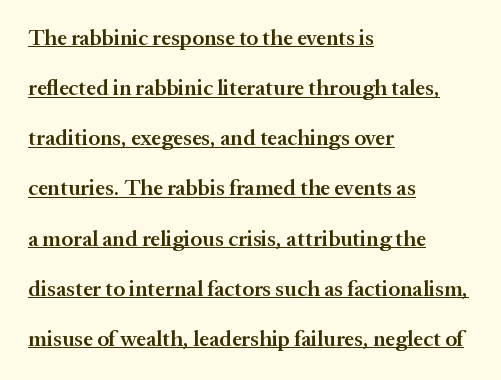
Q: Is the text bold? A: Semi-bold.
Q: Is the text italic (slanted)? A: No, it is upright.
Q: Is the text underlined? A: Yes.
Q: How is the paragraph aligned? A: Left-aligned.
Q: Is the spacing between letters normal or unusually wide? A: Normal.
Q: Is the spacing between lines tight, normal or loose? A: Loose.
